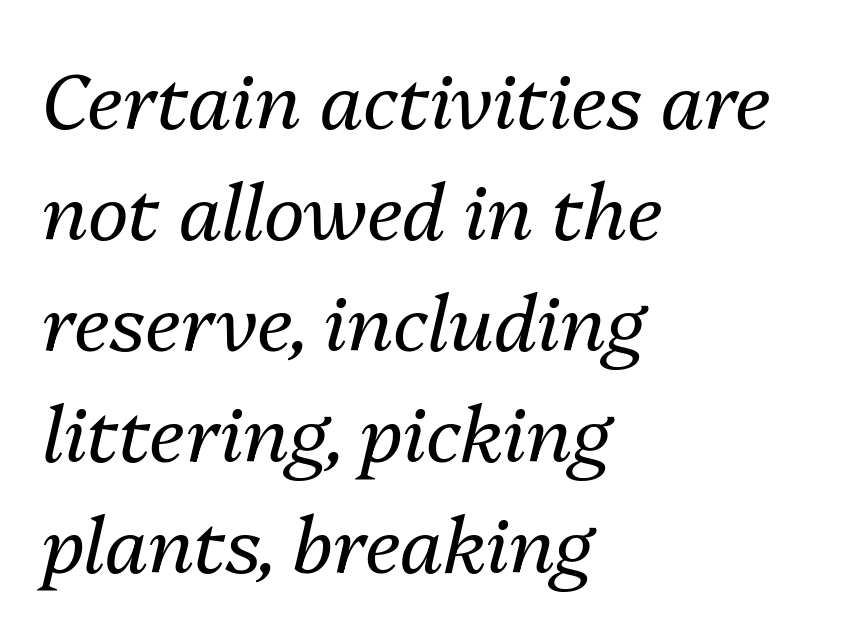
{"italic": "yes", "lean": "right", "slant_degrees": 13, "bold": "no", "weight": "regular", "width": "normal", "stroke_contrast": "medium", "x_height": "medium", "monospaced": "no", "underline": "no", "align": "left", "line_spacing": "normal", "line_spacing_ratio": 1.44, "letter_spacing": "normal", "letter_spacing_em": 0.0, "glyph_px": 77}
